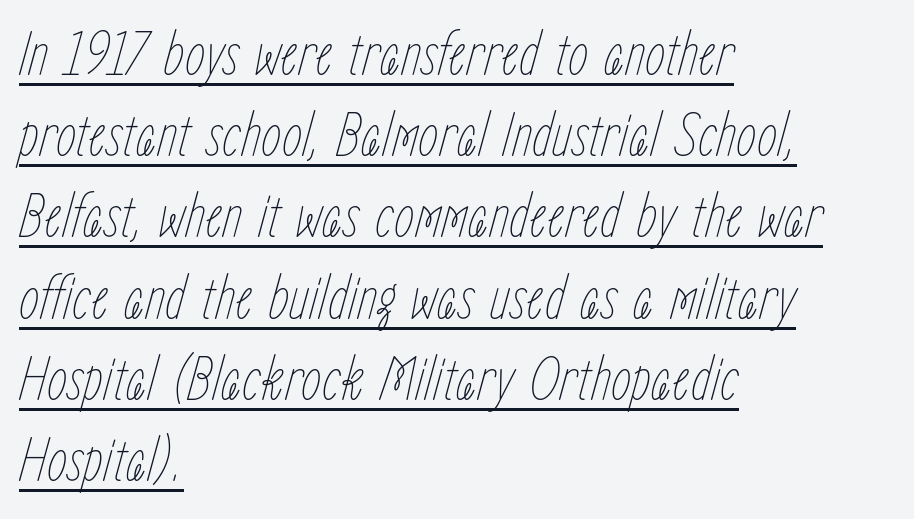
The image shows 65 px thin, condensed type, italic (leaning right); set left-aligned, normal line spacing (1.25x), normal letter spacing, underlined; low stroke contrast and a medium x-height.
